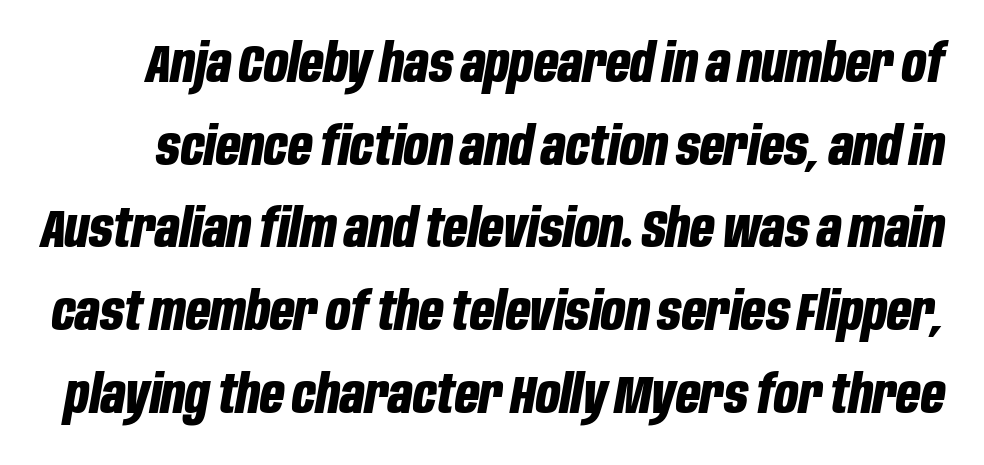
{"italic": "yes", "lean": "right", "slant_degrees": 10, "bold": "yes", "weight": "bold", "width": "condensed", "stroke_contrast": "low", "x_height": "large", "monospaced": "no", "underline": "no", "line_spacing": "normal", "line_spacing_ratio": 1.56, "letter_spacing": "normal", "letter_spacing_em": 0.0, "glyph_px": 53}
